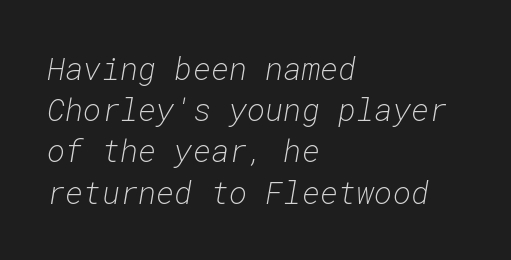
{"italic": "yes", "lean": "right", "slant_degrees": 10, "bold": "no", "weight": "light", "width": "normal", "stroke_contrast": "low", "x_height": "medium", "monospaced": "yes", "underline": "no", "align": "left", "line_spacing": "normal", "line_spacing_ratio": 1.33, "letter_spacing": "normal", "letter_spacing_em": 0.0, "glyph_px": 31}
